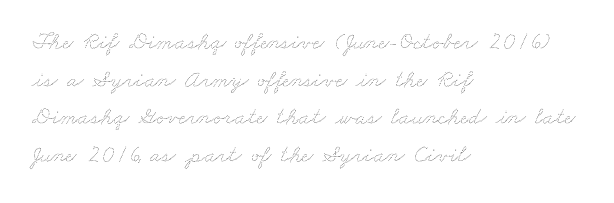
{"bold": "no", "underline": "no", "align": "left", "line_spacing": "normal", "line_spacing_ratio": 1.57, "letter_spacing": "normal", "letter_spacing_em": 0.0, "glyph_px": 24}
